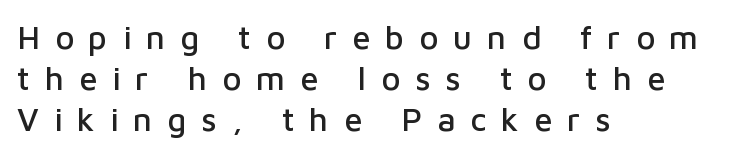
Q: Is the text italic (slanted)? A: No, it is upright.
Q: Is the typeface a serif or a sans-serif typeface? A: Sans-serif.
Q: Is the text underlined? A: No.
Q: How is the paragraph aligned? A: Left-aligned.
Q: Is the spacing between letters normal or unusually wide? A: Unusually wide.
Q: Is the spacing between lines tight, normal or loose? A: Normal.
Q: Width (condensed, normal, or wide)? A: Normal.
Q: Stroke contrast? A: Low.
Q: x-height? A: Medium.
Q: Monospaced? A: No.
